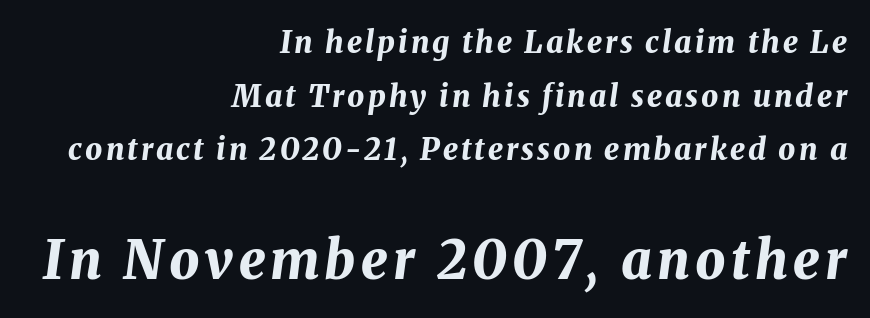
Q: Is the text bold? A: Yes.
Q: Is the text italic (slanted)? A: Yes, it leans right by about 8 degrees.
Q: Is the text underlined? A: No.
Q: How is the paragraph aligned? A: Right-aligned.
Q: Which block of text is set in a larger size, the first (top) or the second (bottom)? A: The second (bottom) one.
Q: Width (condensed, normal, or wide)? A: Normal.
Q: Stroke contrast? A: Medium.
Q: x-height? A: Medium.
Q: Monospaced? A: No.
